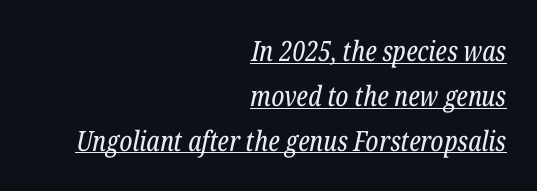
The image shows 28 px regular-weight, condensed serif type, italic (leaning right); set right-aligned, normal line spacing (1.6x), normal letter spacing, underlined; low stroke contrast and a medium x-height.
